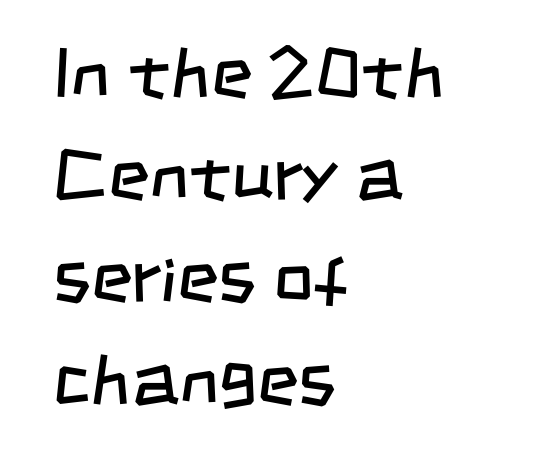
Glyph-to-glyph distance matches everyday printed text. Successive baselines arrive at the customary interval. The cut favours lightness, reaching ordinary text weight at its darkest. A classic flush-left, rag-right setting is used for this passage.
